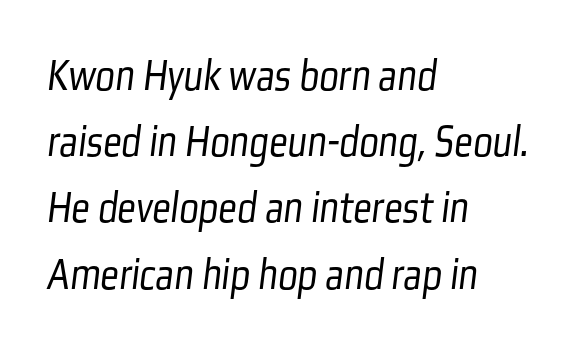
Compared with a centered layout, this one pins lines to the left instead. Heaviness? Minimal to ordinary, like unemphasized prose. Does the leading feel generous? No, just average. A typesetter would call this proportional, since set widths differ per character. The zone under the glyphs is completely vacant. Caption: standard tracking, unaltered.
